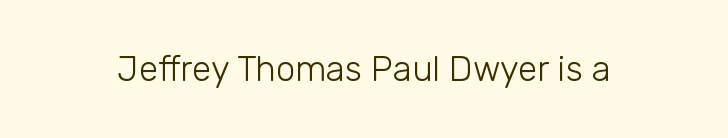
{"serif": "no", "italic": "no", "bold": "no", "weight": "light", "width": "normal", "stroke_contrast": "low", "x_height": "medium", "monospaced": "no", "underline": "no", "letter_spacing": "normal", "letter_spacing_em": 0.0, "glyph_px": 35}
